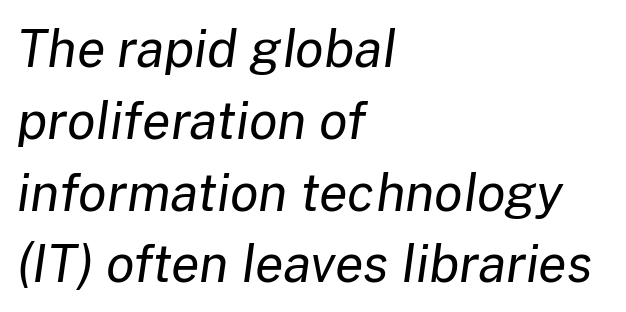
The image shows 52 px regular-weight type, italic (leaning right); set left-aligned, normal line spacing (1.38x), normal letter spacing, not underlined; low stroke contrast and a medium x-height.
